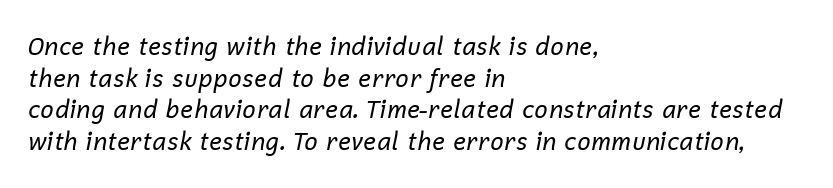
{"italic": "yes", "lean": "right", "slant_degrees": 12, "bold": "no", "underline": "no", "align": "left", "line_spacing": "normal", "line_spacing_ratio": 1.32, "letter_spacing": "normal", "letter_spacing_em": 0.0, "glyph_px": 24}
